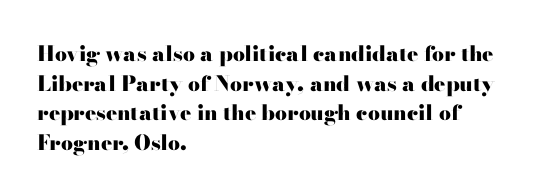
{"italic": "no", "bold": "yes", "underline": "no", "align": "left", "line_spacing": "normal", "line_spacing_ratio": 1.41, "letter_spacing": "normal", "letter_spacing_em": 0.0, "glyph_px": 21}
